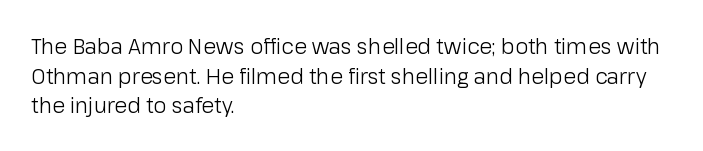
Quick note: underline off. Do the letters lean? They stand straight. The text block is weighted toward the left margin, trailing off unevenly rightward. This rendering leaves character spacing at its baseline value. Vertical spacing — default.
